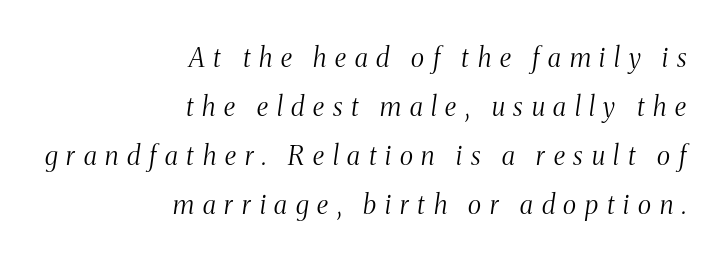
Glance below the letters and you will spot only blank space. This sample uses expanded letter spacing, leaving extra air between glyphs. It's the slanting kind of type. This reads as an unemphasized weight, regular at the heaviest. Teacher's note: observe the even right margin — that is flush-right alignment.
